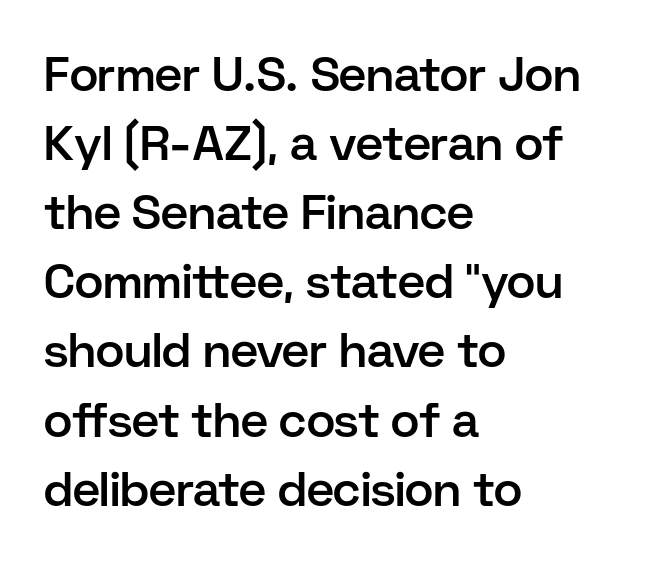
Q: Is the text bold? A: Semi-bold.
Q: Is the text italic (slanted)? A: No, it is upright.
Q: Is the typeface a serif or a sans-serif typeface? A: Sans-serif.
Q: Is the text underlined? A: No.
Q: How is the paragraph aligned? A: Left-aligned.
Q: Is the spacing between letters normal or unusually wide? A: Normal.
Q: Is the spacing between lines tight, normal or loose? A: Normal.
Q: Width (condensed, normal, or wide)? A: Normal.
Q: Stroke contrast? A: Low.
Q: x-height? A: Medium.
Q: Monospaced? A: No.
